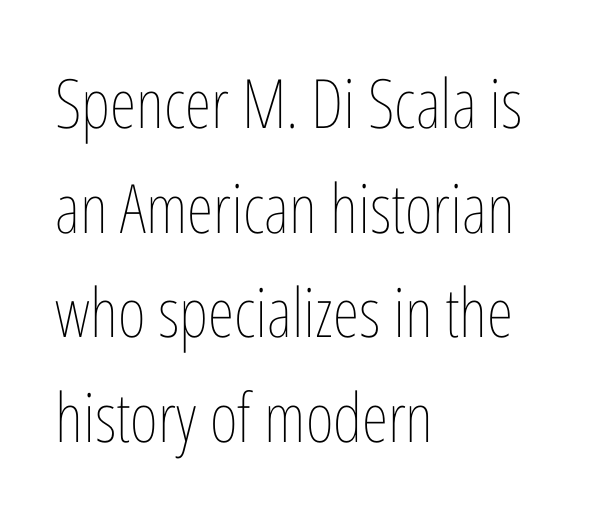
{"italic": "no", "bold": "no", "weight": "thin", "width": "condensed", "stroke_contrast": "low", "x_height": "medium", "monospaced": "no", "underline": "no", "align": "left", "line_spacing": "normal", "line_spacing_ratio": 1.54, "letter_spacing": "normal", "letter_spacing_em": 0.0, "glyph_px": 68}
